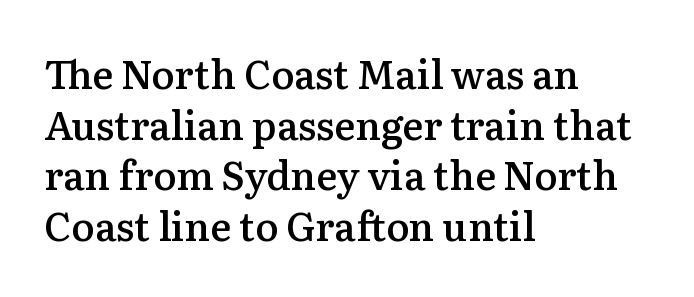
The image shows 39 px semibold serif type, upright; set left-aligned, normal line spacing (1.3x), normal letter spacing, not underlined; medium stroke contrast and a medium x-height.
